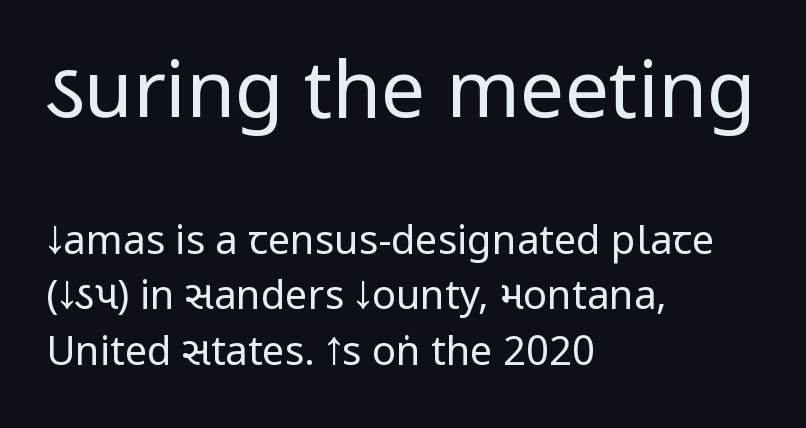
{"serif": "no", "italic": "no", "bold": "no", "weight": "regular", "width": "condensed", "stroke_contrast": "low", "underline": "no", "align": "left", "line_spacing": "normal", "line_spacing_ratio": 1.38, "letter_spacing": "normal", "letter_spacing_em": 0.0, "larger_block": "first", "size_ratio": 1.98, "glyph_px": 79}
